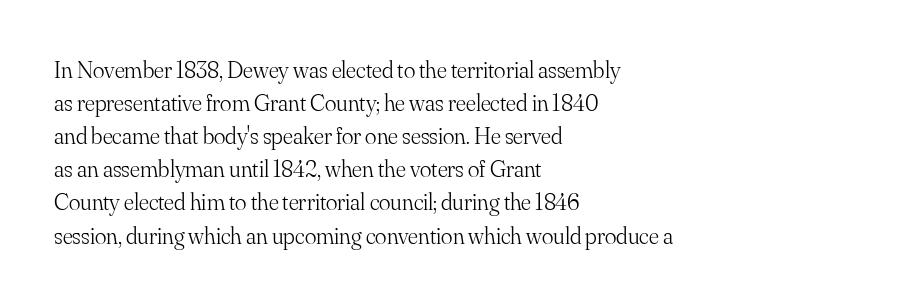
{"italic": "no", "bold": "no", "underline": "no", "align": "left", "line_spacing": "normal", "line_spacing_ratio": 1.38, "letter_spacing": "normal", "letter_spacing_em": 0.0, "glyph_px": 24}
